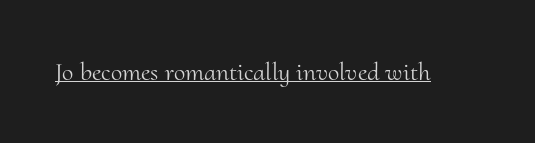
Short note: letters normally spaced. Is this a heavy cut? Hardly; it is regular or lighter. This sample uses an upright cut, with every glyph sitting square on the baseline. Is there an underline? Yes — a line sits under the letters.
